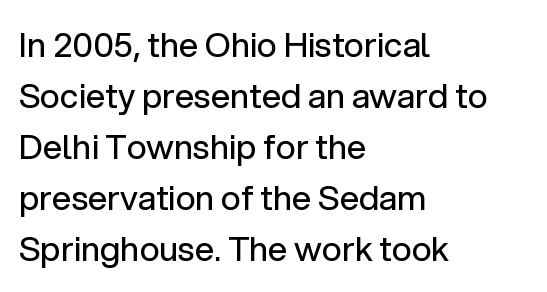
{"serif": "no", "italic": "no", "bold": "no", "weight": "regular", "width": "normal", "stroke_contrast": "low", "x_height": "medium", "monospaced": "no", "underline": "no", "align": "left", "line_spacing": "normal", "line_spacing_ratio": 1.5, "letter_spacing": "normal", "letter_spacing_em": 0.0, "glyph_px": 34}
